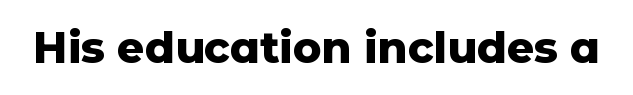
Q: Is the text bold? A: Yes.
Q: Is the text italic (slanted)? A: No, it is upright.
Q: Is the typeface a serif or a sans-serif typeface? A: Sans-serif.
Q: Is the text underlined? A: No.
Q: Is the spacing between letters normal or unusually wide? A: Normal.
Q: Width (condensed, normal, or wide)? A: Normal.
Q: Stroke contrast? A: Low.
Q: x-height? A: Medium.
Q: Monospaced? A: No.
